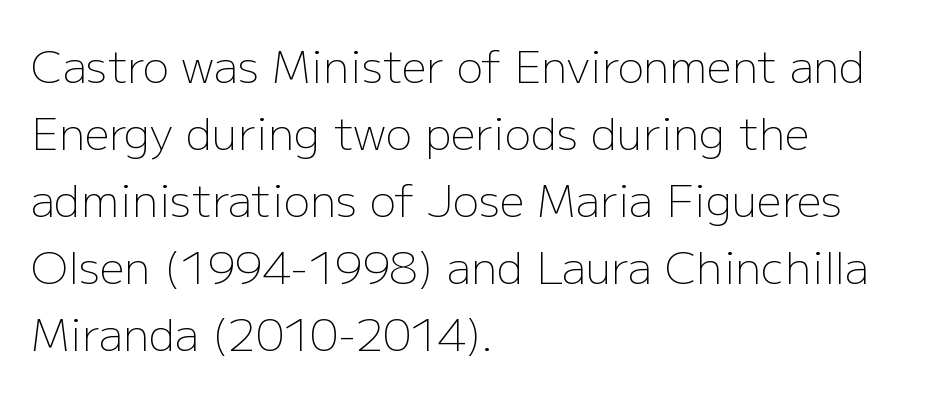
The image shows 44 px light sans-serif type, upright; set left-aligned, normal line spacing (1.52x), normal letter spacing, not underlined; low stroke contrast and a medium x-height.
